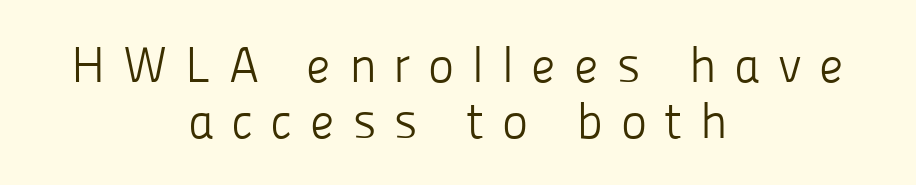
This sample has the flowing, uneven cadence of proportional lettering. Heaviness? Minimal to ordinary, like unemphasized prose. Decoration check: the copy has no underline. The letters stand straight up with perfectly vertical stems. Vertical spacing — tight.
